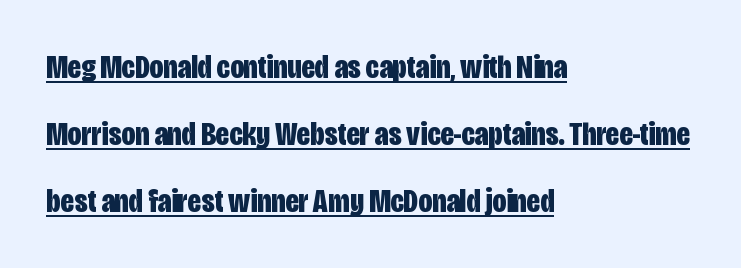
You could not count columns in this text — the font is proportionally spaced. The axis of the letterforms is exactly vertical. Alignment: flush left. What weight is shown? A full bold with thick strokes. The line-height multiplier appears high, well above default. Observe the ordinary spacing: letters are neighbours, not strangers.
